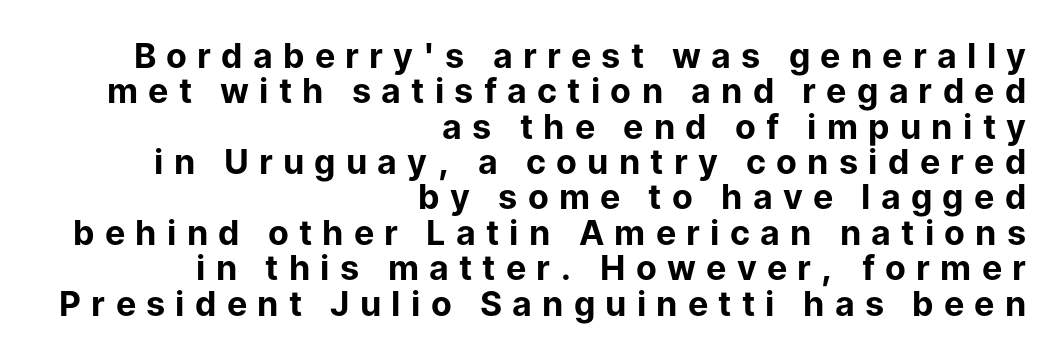
Q: Is the text bold? A: Yes.
Q: Is the text italic (slanted)? A: No, it is upright.
Q: Is the typeface a serif or a sans-serif typeface? A: Sans-serif.
Q: Is the text underlined? A: No.
Q: How is the paragraph aligned? A: Right-aligned.
Q: Is the spacing between letters normal or unusually wide? A: Unusually wide.
Q: Is the spacing between lines tight, normal or loose? A: Tight.
Q: Width (condensed, normal, or wide)? A: Normal.
Q: Stroke contrast? A: Low.
Q: x-height? A: Medium.
Q: Monospaced? A: No.
